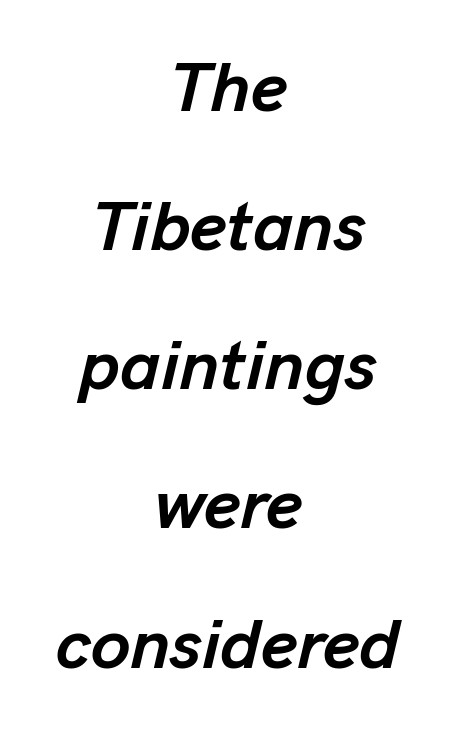
Q: Is the text bold? A: Yes.
Q: Is the text italic (slanted)? A: Yes, it leans right by about 13 degrees.
Q: Is the text underlined? A: No.
Q: How is the paragraph aligned? A: Centered.
Q: Is the spacing between letters normal or unusually wide? A: Normal.
Q: Is the spacing between lines tight, normal or loose? A: Loose.
Q: Width (condensed, normal, or wide)? A: Normal.
Q: Stroke contrast? A: Low.
Q: x-height? A: Medium.
Q: Monospaced? A: No.
